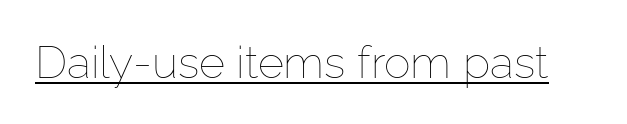
The passage shown is not bold in any degree. Note the varied advance widths — an 'i' is clearly narrower than an 'm'. Each word holds together tightly as a unit, with standard inter-letter gaps. Upright lettering throughout. Descenders here cross a horizontal rule under the line.
